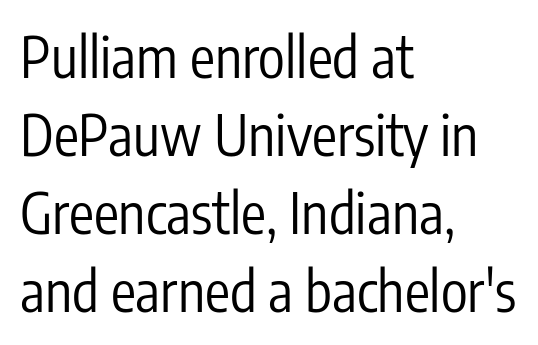
{"serif": "no", "italic": "no", "bold": "no", "weight": "regular", "width": "condensed", "stroke_contrast": "low", "x_height": "medium", "monospaced": "no", "underline": "no", "align": "left", "line_spacing": "normal", "line_spacing_ratio": 1.39, "letter_spacing": "normal", "letter_spacing_em": 0.0, "glyph_px": 56}
